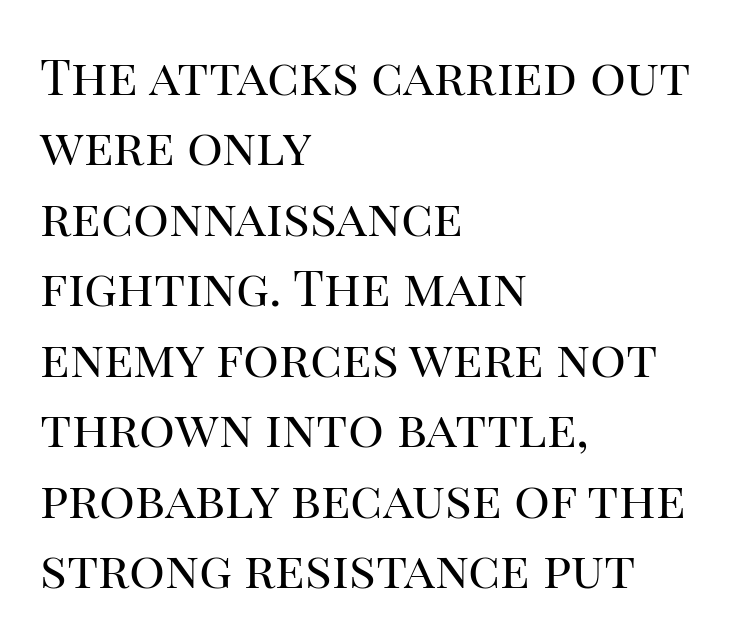
The image shows 50 px regular-weight serif type, upright; set left-aligned, normal line spacing (1.41x), normal letter spacing, not underlined; high stroke contrast and a large x-height.
